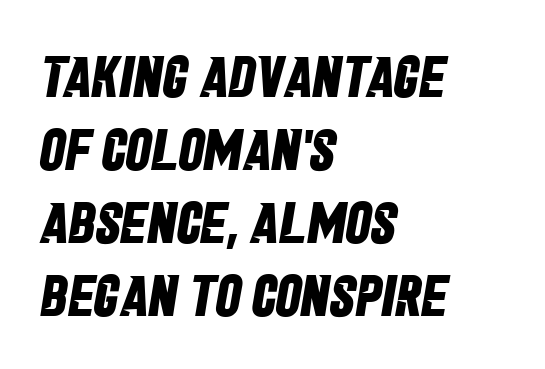
{"serif": "no", "bold": "yes", "weight": "bold", "width": "condensed", "stroke_contrast": "low", "x_height": "large", "monospaced": "no", "underline": "no", "align": "left", "line_spacing": "normal", "line_spacing_ratio": 1.26, "letter_spacing": "normal", "letter_spacing_em": 0.0, "glyph_px": 58}
